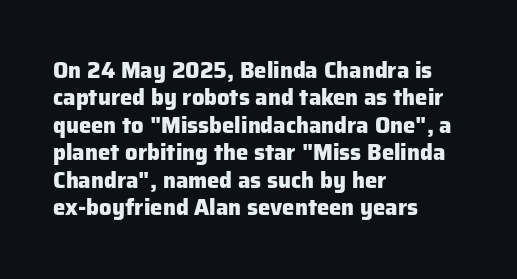
{"italic": "no", "bold": "yes", "underline": "no", "align": "left", "line_spacing": "normal", "line_spacing_ratio": 1.25, "letter_spacing": "normal", "letter_spacing_em": 0.0, "glyph_px": 22}
